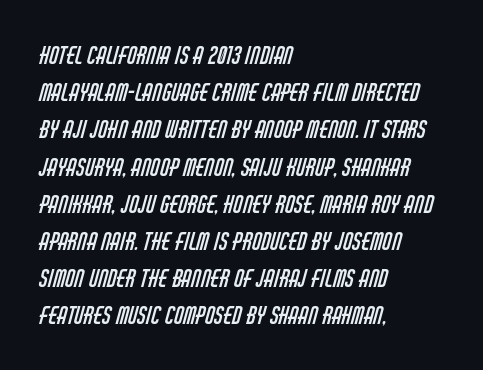
The image shows 24 px text type; set left-aligned, normal line spacing (1.55x), normal letter spacing, not underlined.
